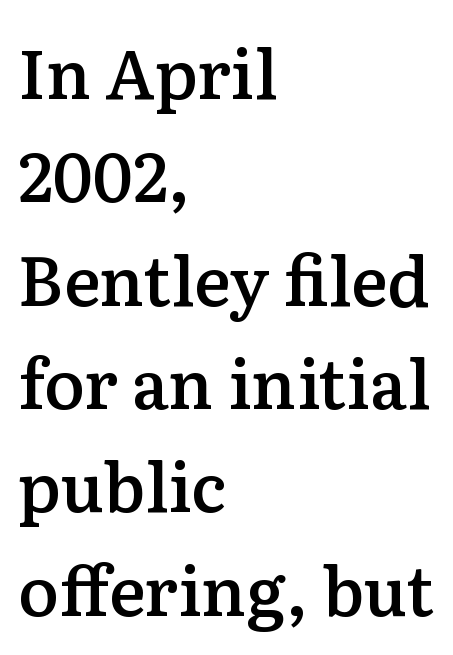
The image shows 68 px semibold serif type, upright; set left-aligned, normal line spacing (1.52x), normal letter spacing, not underlined; low stroke contrast and a medium x-height.
